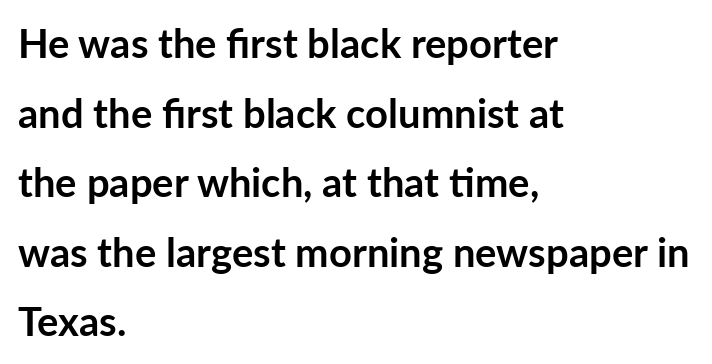
The image shows 40 px semibold sans-serif type, upright; set left-aligned, line spacing 1.74x, normal letter spacing, not underlined; low stroke contrast and a medium x-height.
